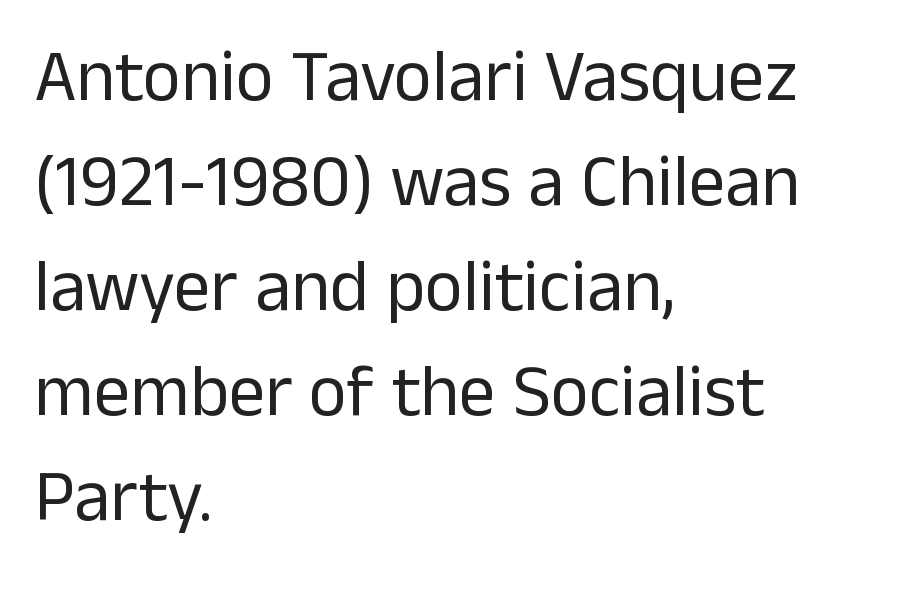
Compared with typical paragraphs, the rows here are spaced about the same. Visually the block forms a straight wall on the left and a jagged coastline on the right. Heft: none added — not bold. A roman cut, with each character standing at attention. The passage shown is not underscored anywhere.
